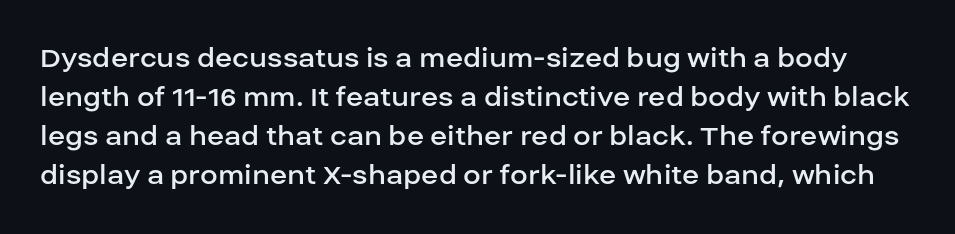
The gaps between neighbouring characters are ordinary and unremarkable. The font sits on the lighter half of the weight spectrum, regular included. Is this a fixed-width face? No — the glyphs have proportional, varying widths. Beneath every word, the page is bare. The rendering shows plain stroke endings on the letterforms — a sans-serif design. The letters stand upright; this is a roman face.
